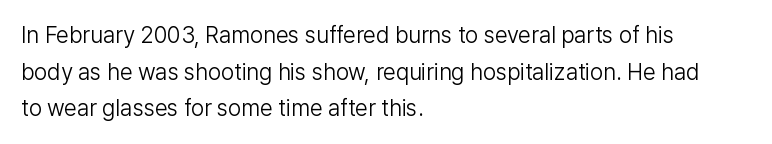
{"italic": "no", "bold": "no", "underline": "no", "align": "left", "line_spacing": "normal", "line_spacing_ratio": 1.59, "letter_spacing": "normal", "letter_spacing_em": 0.0, "glyph_px": 23}
